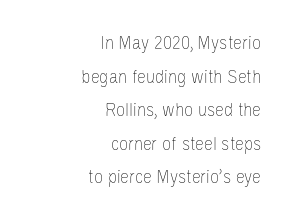
The image shows 20 px text type, upright; set right-aligned, normal line spacing (1.68x), normal letter spacing, not underlined.
